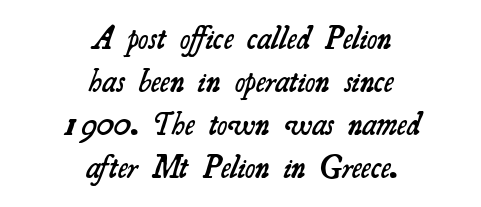
The image shows 31 px semibold serif type; set centered, normal line spacing (1.39x), normal letter spacing, not underlined; medium stroke contrast and a small x-height.
